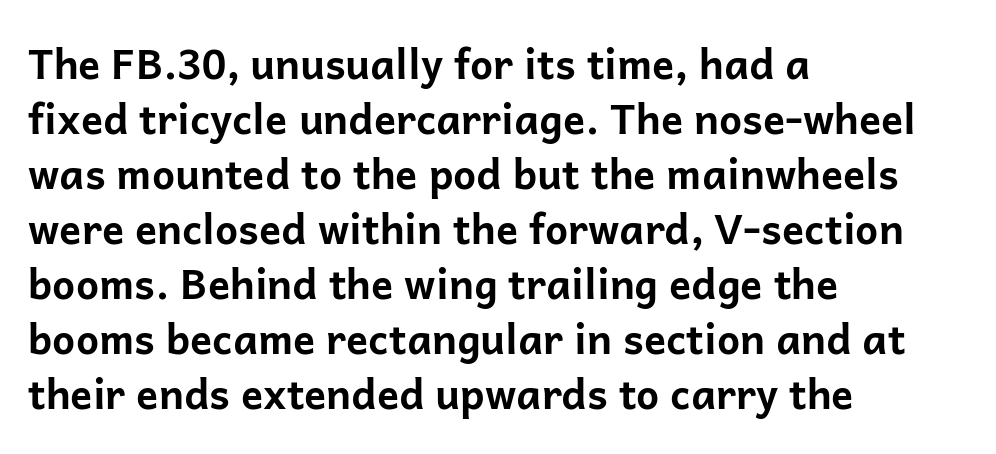
Q: Is the text bold? A: Yes.
Q: Is the text italic (slanted)? A: No, it is upright.
Q: Is the typeface a serif or a sans-serif typeface? A: Sans-serif.
Q: Is the text underlined? A: No.
Q: How is the paragraph aligned? A: Left-aligned.
Q: Is the spacing between letters normal or unusually wide? A: Normal.
Q: Is the spacing between lines tight, normal or loose? A: Normal.
Q: Width (condensed, normal, or wide)? A: Normal.
Q: Stroke contrast? A: Low.
Q: x-height? A: Medium.
Q: Monospaced? A: No.
